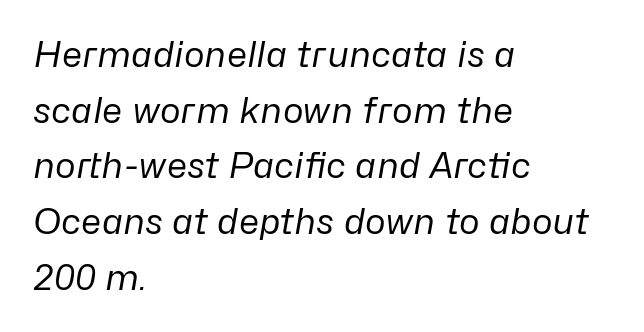
The image shows 35 px regular-weight type, italic (leaning right); set left-aligned, normal line spacing (1.59x), normal letter spacing, not underlined; low stroke contrast and a medium x-height.
